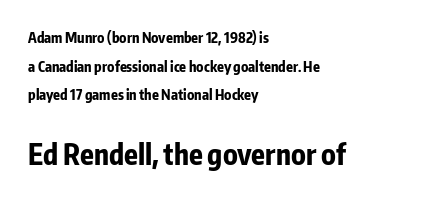
Q: Is the text bold? A: Yes.
Q: Is the text italic (slanted)? A: No, it is upright.
Q: Is the typeface a serif or a sans-serif typeface? A: Sans-serif.
Q: Is the text underlined? A: No.
Q: How is the paragraph aligned? A: Left-aligned.
Q: Is the spacing between letters normal or unusually wide? A: Normal.
Q: Is the spacing between lines tight, normal or loose? A: Loose.
Q: Which block of text is set in a larger size, the first (top) or the second (bottom)? A: The second (bottom) one.
Q: Width (condensed, normal, or wide)? A: Condensed.
Q: Stroke contrast? A: Low.
Q: x-height? A: Medium.
Q: Monospaced? A: No.
